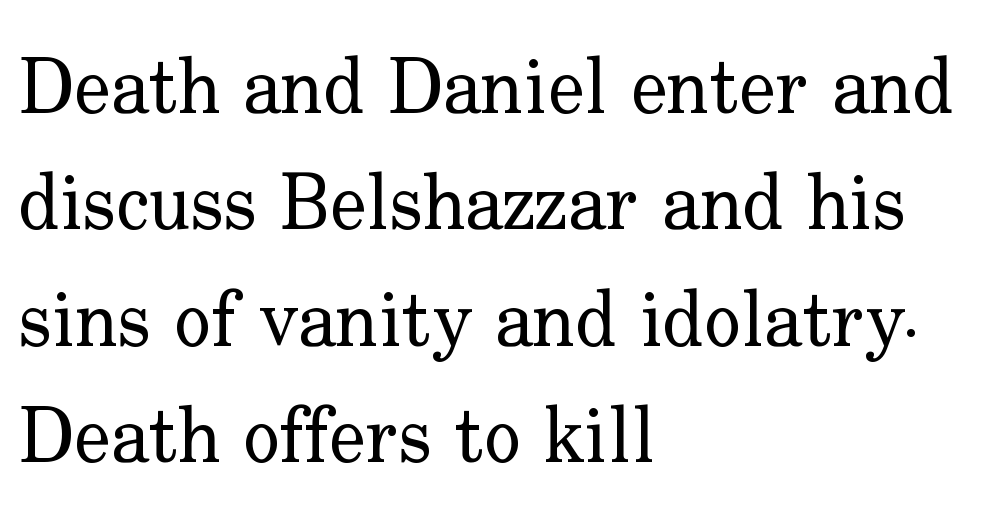
The image shows 77 px regular-weight serif type, upright; set left-aligned, normal line spacing (1.51x), normal letter spacing, not underlined; low stroke contrast and a small x-height.
